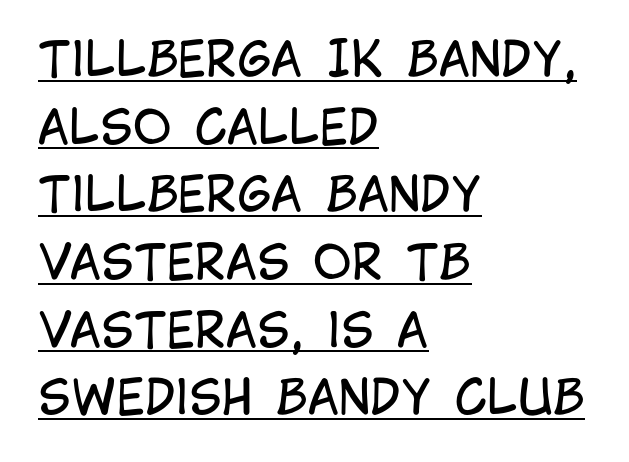
{"serif": "no", "italic": "no", "bold": "no", "weight": "regular", "width": "condensed", "stroke_contrast": "low", "x_height": "large", "monospaced": "no", "underline": "yes", "align": "left", "line_spacing": "normal", "line_spacing_ratio": 1.44, "letter_spacing": "normal", "letter_spacing_em": 0.0, "glyph_px": 47}
